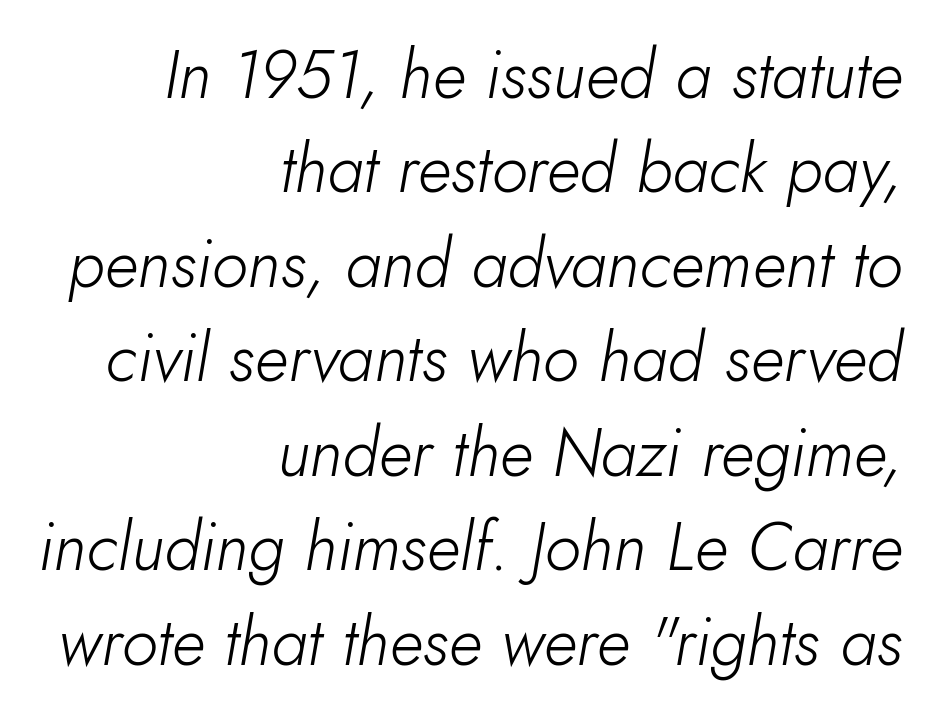
{"italic": "yes", "lean": "right", "slant_degrees": 10, "bold": "no", "weight": "light", "width": "normal", "stroke_contrast": "low", "x_height": "small", "monospaced": "no", "underline": "no", "align": "right", "line_spacing": "normal", "line_spacing_ratio": 1.41, "letter_spacing": "normal", "letter_spacing_em": 0.0, "glyph_px": 67}
